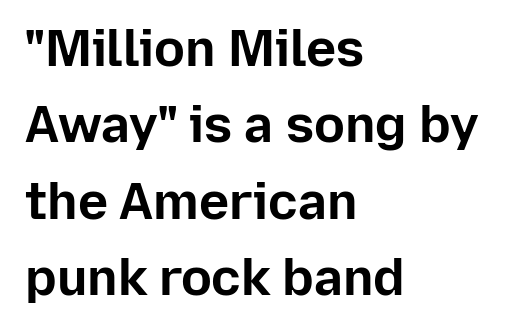
{"serif": "no", "italic": "no", "bold": "yes", "weight": "bold", "width": "normal", "stroke_contrast": "low", "x_height": "medium", "monospaced": "no", "underline": "no", "align": "left", "line_spacing": "normal", "line_spacing_ratio": 1.5, "letter_spacing": "normal", "letter_spacing_em": 0.0, "glyph_px": 51}
